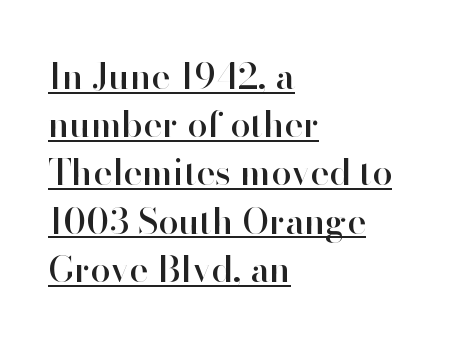
{"serif": "no", "italic": "no", "width": "normal", "stroke_contrast": "high", "x_height": "small", "monospaced": "no", "underline": "yes", "align": "left", "line_spacing": "normal", "line_spacing_ratio": 1.34, "letter_spacing": "normal", "letter_spacing_em": 0.0, "glyph_px": 36}
